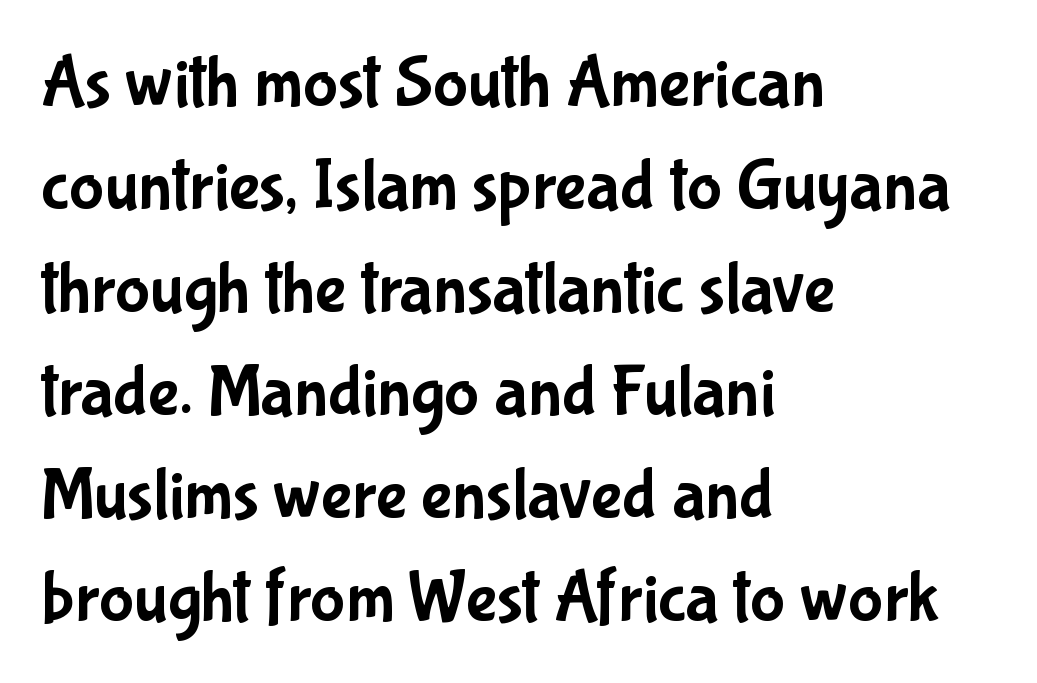
It's the straight-up-and-down kind of type. Between one letter and the next there's only the usual sliver of space. Character widths vary here, with narrow letters taking less room than wide ones. The lines in this sample share a left origin and differ only in where they stop. Quick note: interline space is typical.
